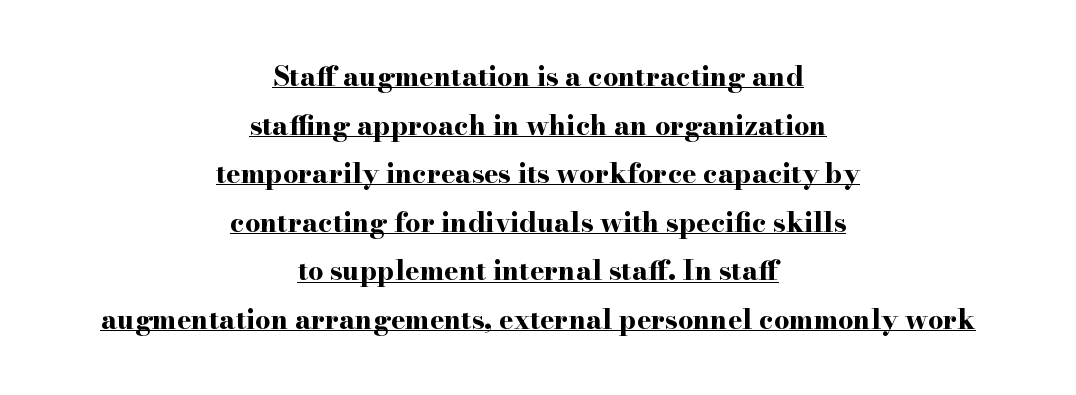
Style check: upright. This is heavy type, rendered in bold. Centered paragraph, ragged on both sides. Beneath each row of characters lies a ruled line.
